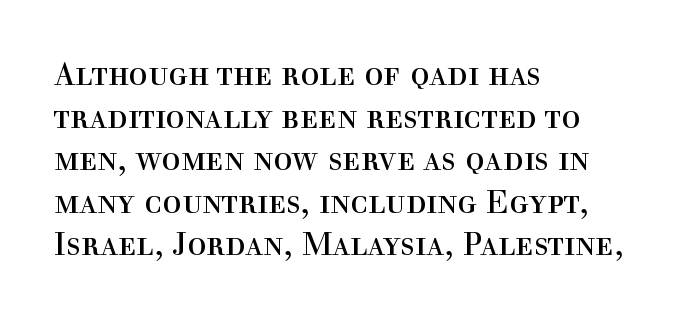
Q: Is the text bold? A: No.
Q: Is the text italic (slanted)? A: No, it is upright.
Q: Is the typeface a serif or a sans-serif typeface? A: Serif.
Q: Is the text underlined? A: No.
Q: How is the paragraph aligned? A: Left-aligned.
Q: Is the spacing between letters normal or unusually wide? A: Normal.
Q: Is the spacing between lines tight, normal or loose? A: Normal.
Q: Width (condensed, normal, or wide)? A: Normal.
Q: x-height? A: Medium.
Q: Monospaced? A: No.
